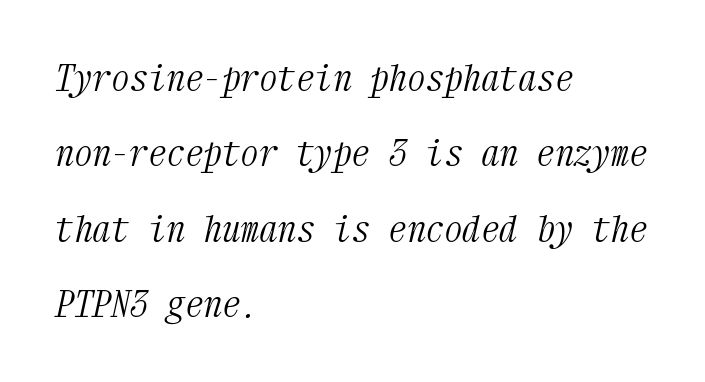
The image shows 37 px light, condensed serif type, italic (leaning right), monospaced; set left-aligned, loose line spacing (2.04x), normal letter spacing, not underlined; medium stroke contrast and a medium x-height.
